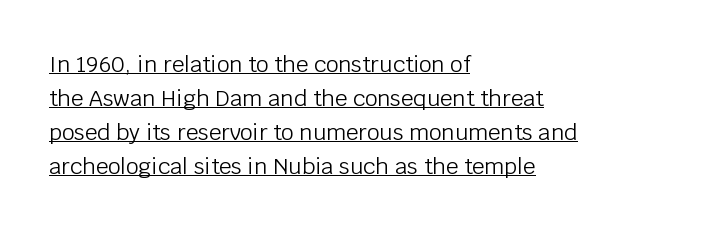
Q: Is the text bold? A: No.
Q: Is the text italic (slanted)? A: No, it is upright.
Q: Is the text underlined? A: Yes.
Q: How is the paragraph aligned? A: Left-aligned.
Q: Is the spacing between letters normal or unusually wide? A: Normal.
Q: Is the spacing between lines tight, normal or loose? A: Normal.
